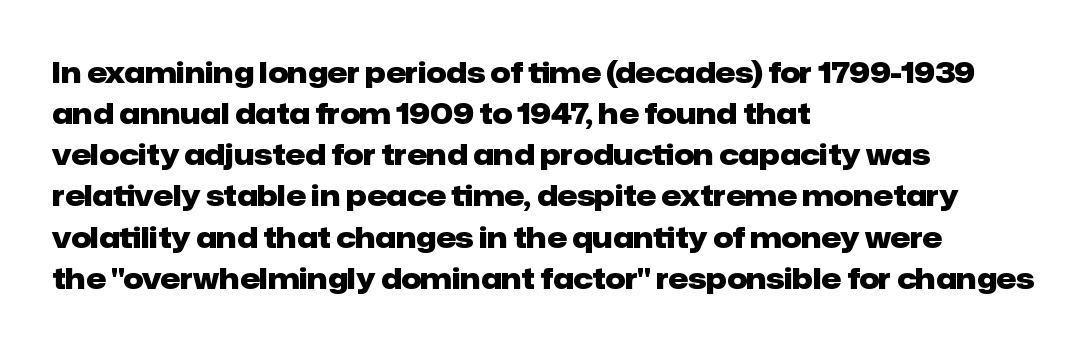
Each glyph is drawn with heavy, bold strokes. Any mark beneath the type? The region is blank. No extra tracking has been applied to these lines. Type style note: lacks serifs.
